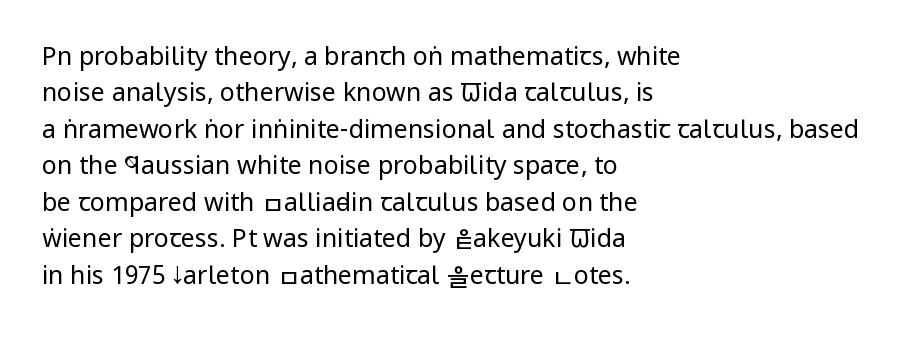
The image shows 25 px text type, upright; set left-aligned, normal line spacing (1.46x), normal letter spacing, not underlined.
